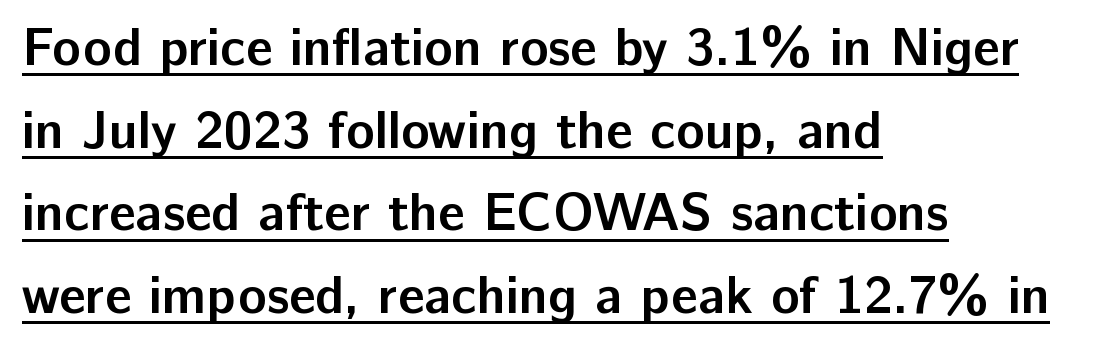
{"serif": "no", "italic": "no", "bold": "yes", "weight": "semibold", "width": "normal", "stroke_contrast": "low", "x_height": "medium", "monospaced": "no", "underline": "yes", "align": "left", "line_spacing": "normal", "line_spacing_ratio": 1.56, "letter_spacing": "normal", "letter_spacing_em": 0.0, "glyph_px": 53}
